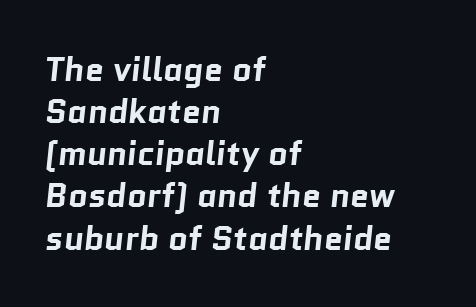
The image shows 34 px bold sans-serif type; set left-aligned, line spacing 1.24x, normal letter spacing, not underlined; low stroke contrast and a medium x-height.
